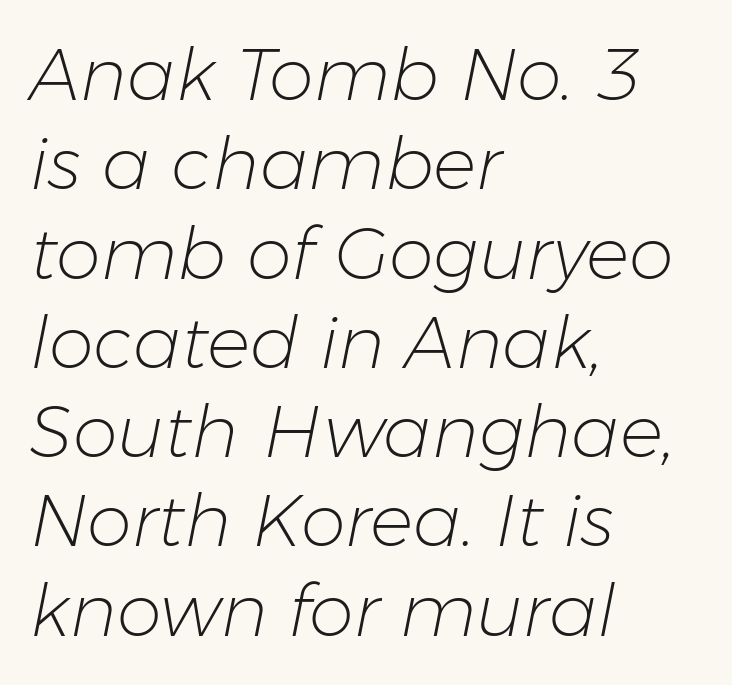
Q: Is the text bold? A: No.
Q: Is the text italic (slanted)? A: Yes, it leans right by about 11 degrees.
Q: Is the text underlined? A: No.
Q: How is the paragraph aligned? A: Left-aligned.
Q: Is the spacing between letters normal or unusually wide? A: Normal.
Q: Width (condensed, normal, or wide)? A: Normal.
Q: Stroke contrast? A: Low.
Q: x-height? A: Medium.
Q: Monospaced? A: No.
